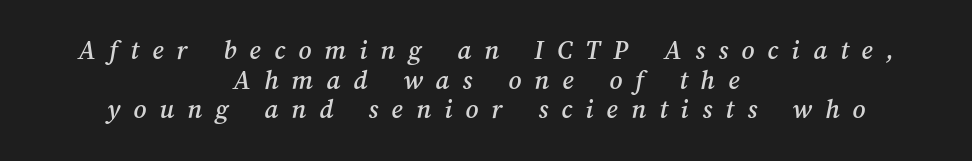
Q: Is the text underlined? A: No.
Q: How is the paragraph aligned? A: Centered.
Q: Is the spacing between letters normal or unusually wide? A: Unusually wide.
Q: Is the spacing between lines tight, normal or loose? A: Tight.
Q: Width (condensed, normal, or wide)? A: Normal.
Q: Stroke contrast? A: Medium.
Q: x-height? A: Medium.
Q: Monospaced? A: No.
